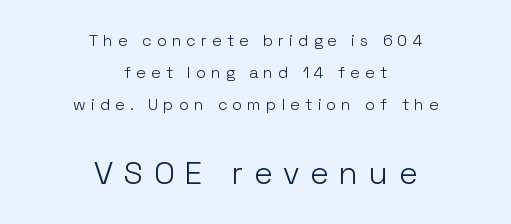
Stems here are at most as thick as an everyday book face. How would I describe the line gaps? Wide and relaxed. The more generous point size was reserved for the lower chunk. Grotesque or geometric, the face here clearly has no serifs. These lines were composed using upright roman letters. Beneath every word, the page is bare.
